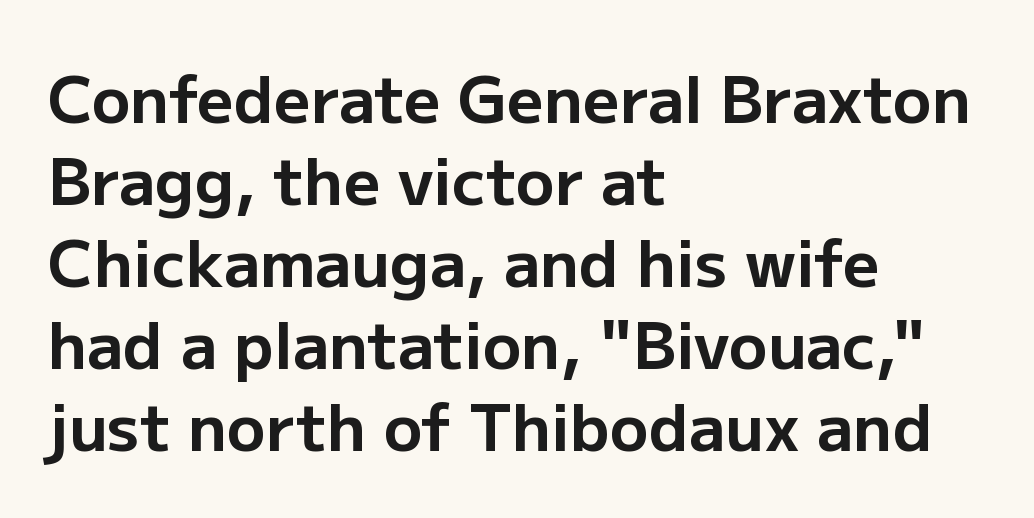
This sample has the flowing, uneven cadence of proportional lettering. The text was rendered using a sans face with plain stroke endings. Posture: upright roman. Heavy-handed strokes throughout: this text is bold. The lines are quadded left.
